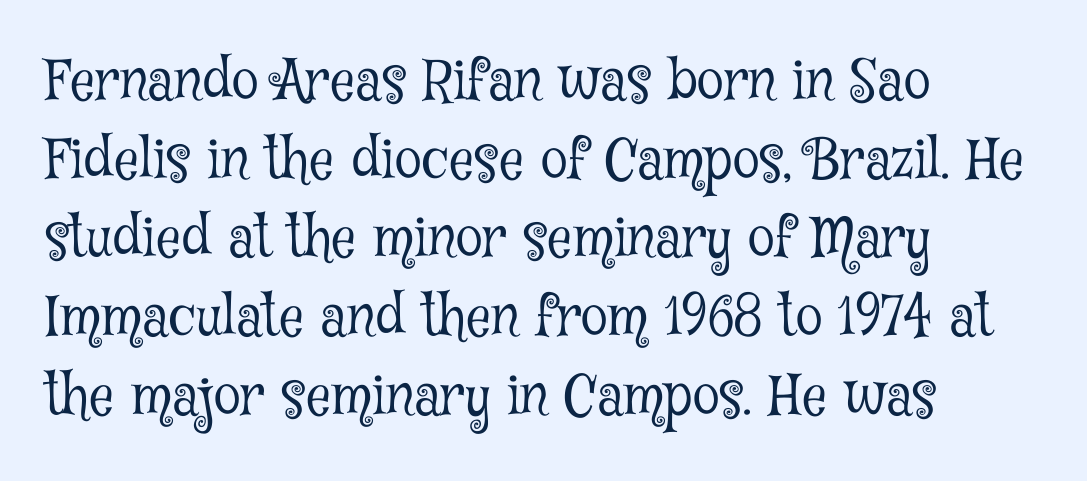
These lines keep a tight, regular rhythm from letter to letter. The face looks like a standard text weight, possibly lighter. The font family rendered here belongs to the serif group. The rag falls on the right side of this text block. Has an underline been added? It has not. Character widths vary here, with narrow letters taking less room than wide ones.
